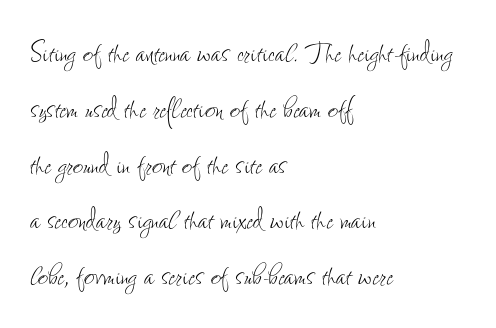
{"bold": "no", "weight": "thin", "width": "condensed", "stroke_contrast": "low", "x_height": "small", "monospaced": "no", "underline": "no", "align": "left", "line_spacing": "normal", "line_spacing_ratio": 1.55, "letter_spacing": "normal", "letter_spacing_em": 0.0, "glyph_px": 36}
